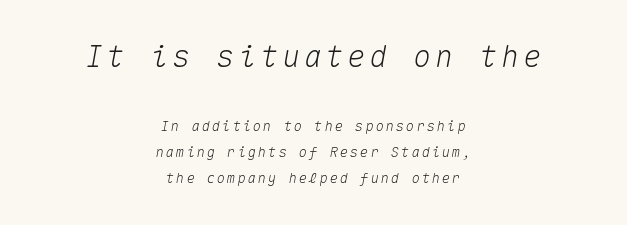
The image shows 30 px text type, italic (leaning right), monospaced; set centered, line spacing 1.87x, not underlined; the first (top) block is 2.14x larger; medium stroke contrast and a medium x-height.
